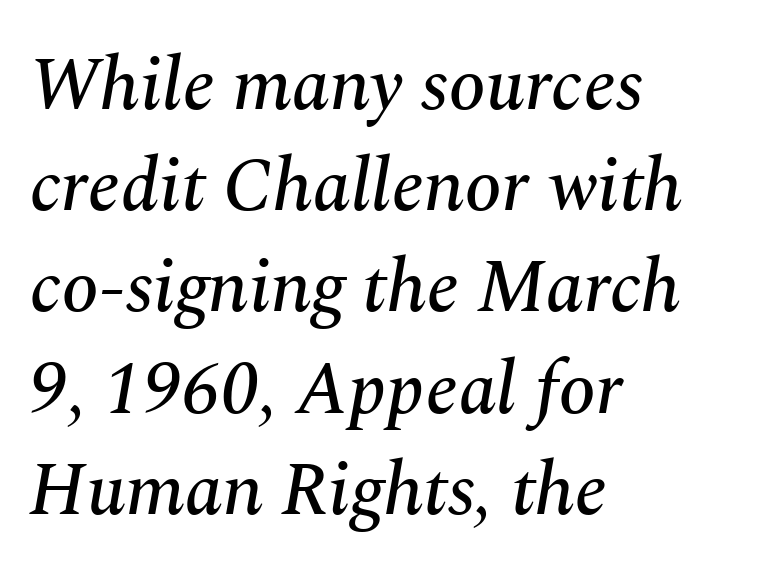
The image shows 75 px serif type, italic (leaning right); set left-aligned, normal line spacing (1.35x), normal letter spacing, not underlined; medium stroke contrast and a medium x-height.
